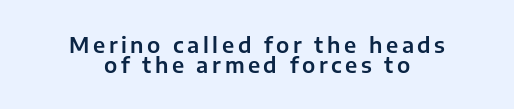
The image shows 21 px text type, upright; set centered, tight line spacing (0.95x), not underlined.
